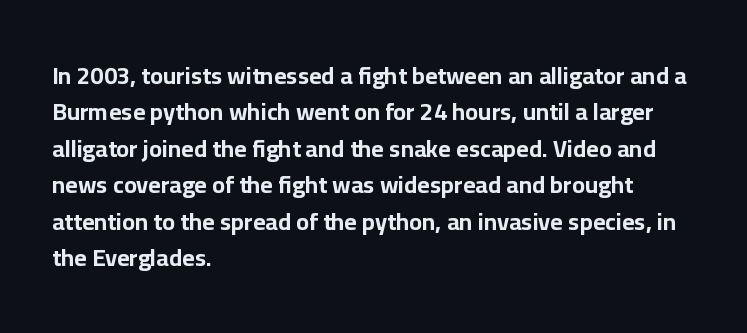
The image shows 24 px bold type, upright; set left-aligned, normal line spacing (1.52x), normal letter spacing, not underlined.
